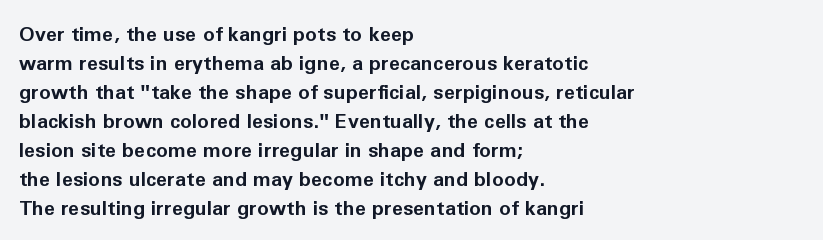
Style check: upright. The block of text has a typical density, with ordinary space between rows. The words here are not underlined. The paragraph shown leans on its left margin. The gaps between neighbouring characters are ordinary and unremarkable.
